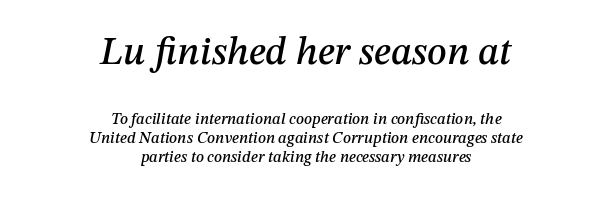
The image shows 39 px text type, italic (leaning right); set centered, line spacing 1.18x, normal letter spacing, not underlined; the first (top) block is 2.44x larger; medium stroke contrast and a medium x-height.
